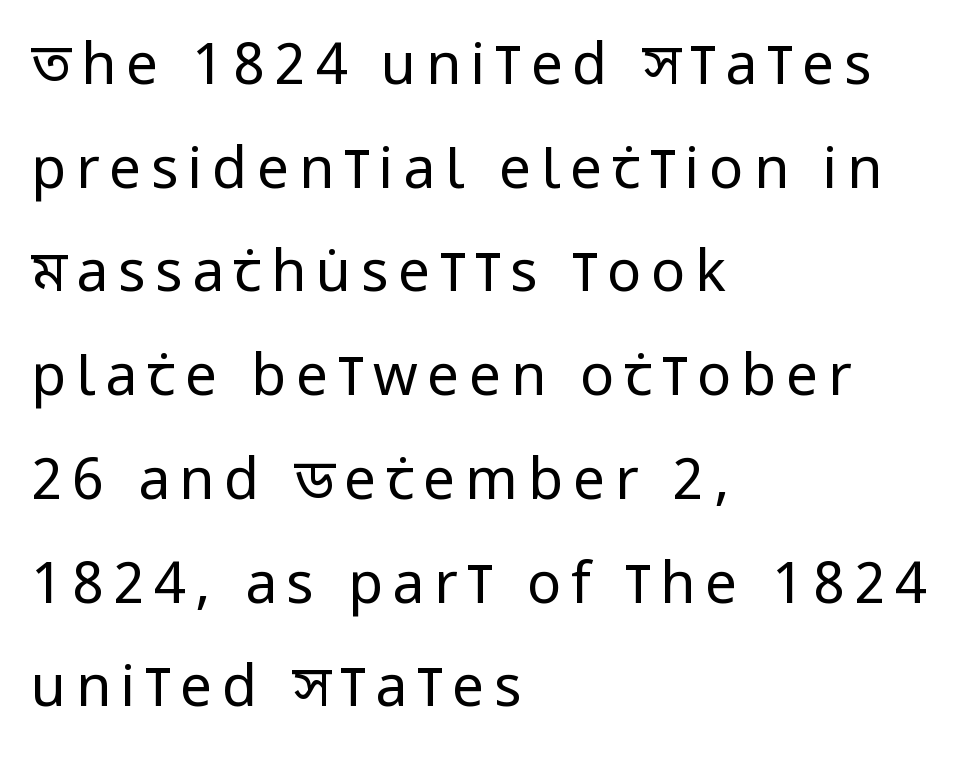
What kind of face is this? One without serifs — a sans. Decoration check: the copy has no underline. You can tell it's not italic because the verticals are truly vertical. Note the varied advance widths — an 'i' is clearly narrower than an 'm'. Is the stroke heavy? The answer is a plain regular-or-lighter.
